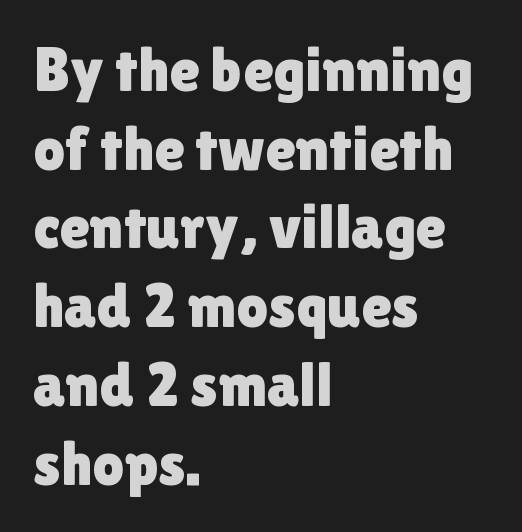
The image shows 62 px sans-serif type, upright; set left-aligned, normal line spacing (1.27x), normal letter spacing, not underlined; a medium x-height.
